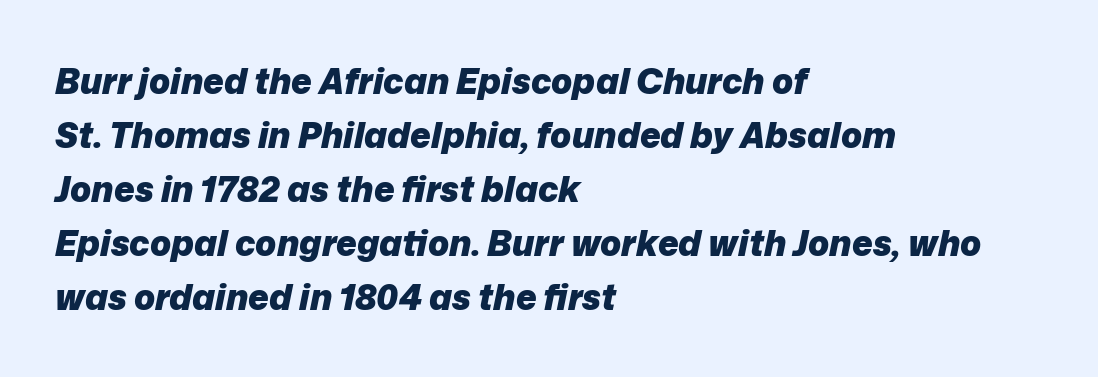
Observe the ordinary spacing: letters are neighbours, not strangers. All the whitespace from short lines collects on the right. Slanted lettering throughout. The face used here has the dense, thick strokes of a bold. Bare-footed words on every line. Each letter keeps its own natural width here, so spacing adapts to shape.
